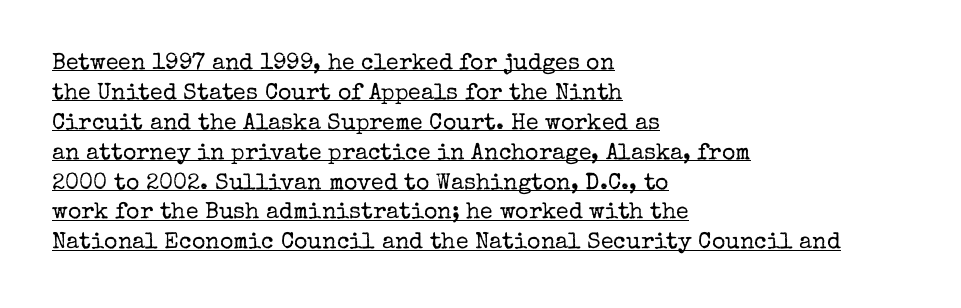
{"italic": "no", "bold": "no", "underline": "yes", "align": "left", "line_spacing": "normal", "line_spacing_ratio": 1.3, "letter_spacing": "normal", "letter_spacing_em": 0.0, "glyph_px": 23}
